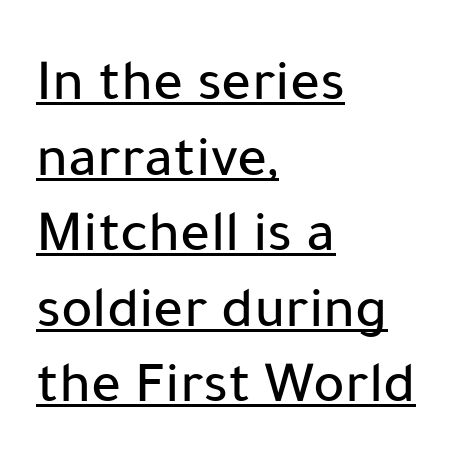
Q: Is the text italic (slanted)? A: No, it is upright.
Q: Is the typeface a serif or a sans-serif typeface? A: Sans-serif.
Q: Is the text underlined? A: Yes.
Q: How is the paragraph aligned? A: Left-aligned.
Q: Is the spacing between letters normal or unusually wide? A: Normal.
Q: Is the spacing between lines tight, normal or loose? A: Normal.
Q: Width (condensed, normal, or wide)? A: Normal.
Q: Stroke contrast? A: Low.
Q: x-height? A: Medium.
Q: Monospaced? A: No.
